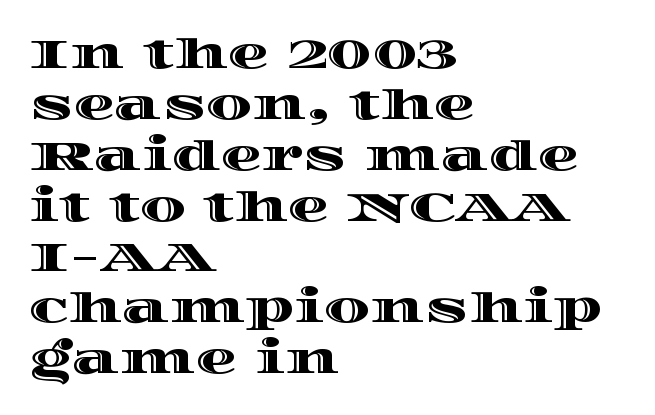
The image shows 41 px wide type, upright; set left-aligned, line spacing 1.24x, normal letter spacing, not underlined; a large x-height.
